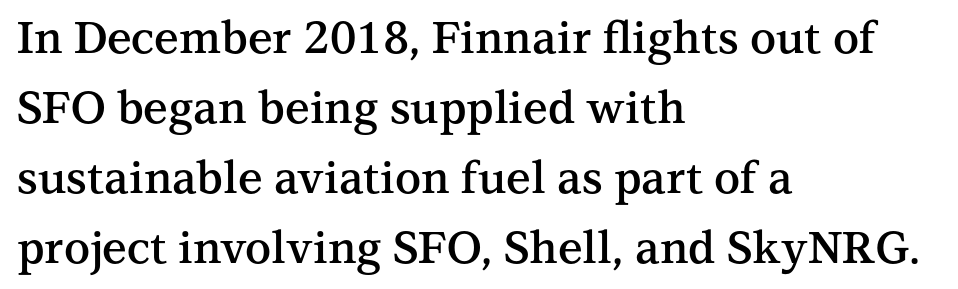
A bit beefed up — I'd call it semibold rather than bold. Caption: standard tracking, unaltered. This rendering employs a face with finishing strokes, i.e., a serif. Caption: multi-line text, flush left, ragged right. Posture: upright roman.
